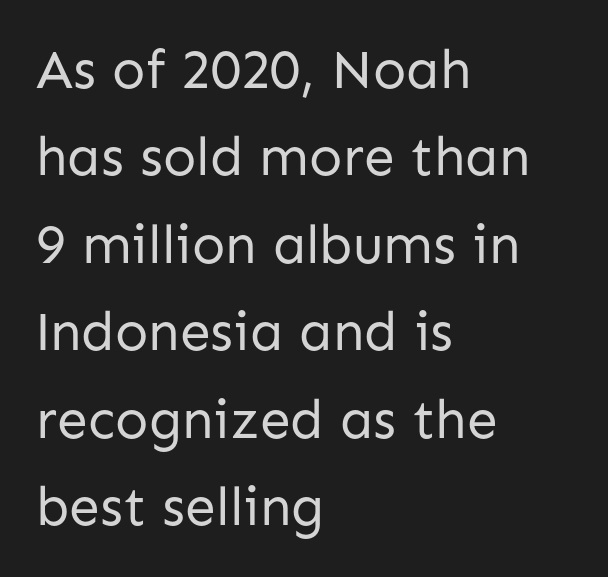
A classic flush-left, rag-right setting is used for this passage. You could not count columns in this text — the font is proportionally spaced. Compared with typical body copy, the letter spacing here is the same. Words float on clear page, feet unadorned.
